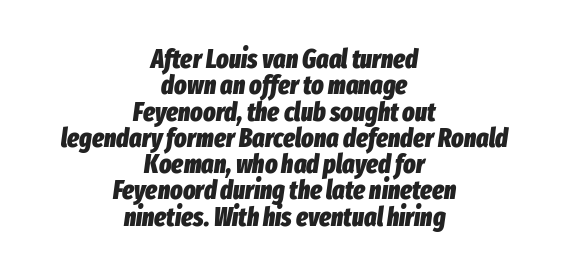
{"italic": "yes", "lean": "right", "slant_degrees": 8, "bold": "yes", "underline": "no", "align": "center", "line_spacing": "tight", "line_spacing_ratio": 1.01, "letter_spacing": "normal", "letter_spacing_em": 0.0, "glyph_px": 26}
